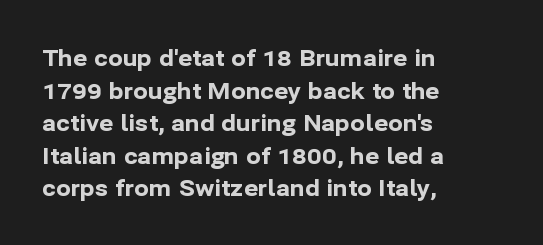
{"italic": "no", "bold": "yes", "underline": "no", "align": "left", "line_spacing": "normal", "line_spacing_ratio": 1.48, "letter_spacing": "normal", "letter_spacing_em": 0.0, "glyph_px": 22}
